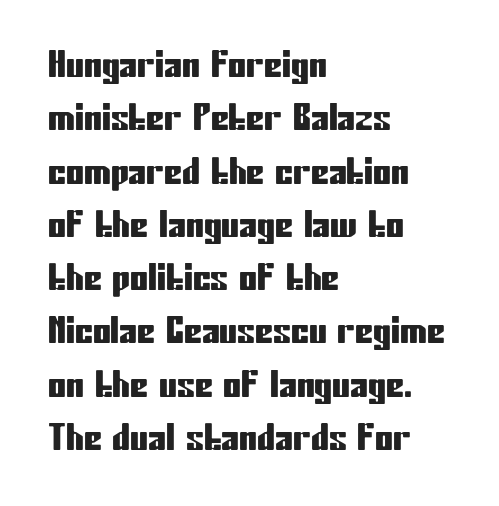
Reading down the column, the eye jumps a familiar distance to each next line. Look at the tracking — it's just the regular setting, nothing added. A roman cut, with each character standing at attention. To sum up the face: it is a sans, with no serifs. Only glyphs here, with clear space below each row.
